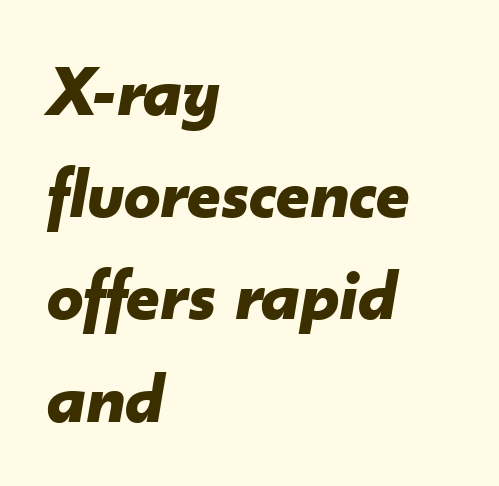
The block of text has a typical density, with ordinary space between rows. Stroke thickness is high; the sample reads as a true bold. Characters follow at the spacing the type designer built in. This rendering features lettering with no underline. The rendering anchors every line to the left-hand side.
